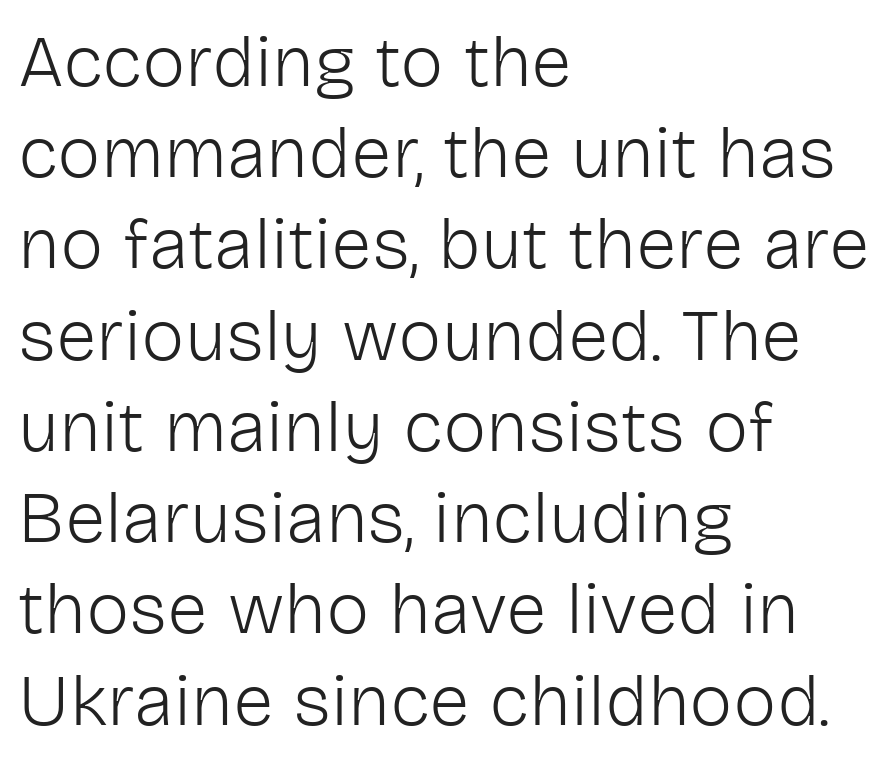
Nope, not italic — everything's standing straight. This is sans-serif lettering, the kind often seen on screens and signage. The words here are not underlined. This sample has the flowing, uneven cadence of proportional lettering.
